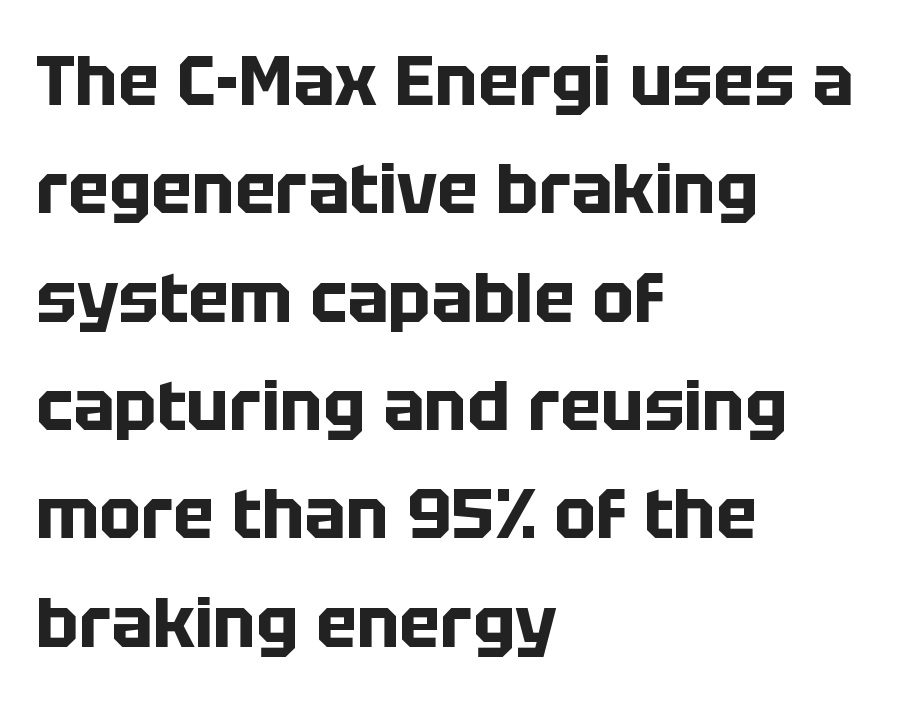
Q: Is the text bold? A: Yes.
Q: Is the text italic (slanted)? A: No, it is upright.
Q: Is the typeface a serif or a sans-serif typeface? A: Sans-serif.
Q: Is the text underlined? A: No.
Q: How is the paragraph aligned? A: Left-aligned.
Q: Is the spacing between letters normal or unusually wide? A: Normal.
Q: Is the spacing between lines tight, normal or loose? A: Normal.
Q: Width (condensed, normal, or wide)? A: Normal.
Q: Stroke contrast? A: Low.
Q: x-height? A: Large.
Q: Monospaced? A: No.
